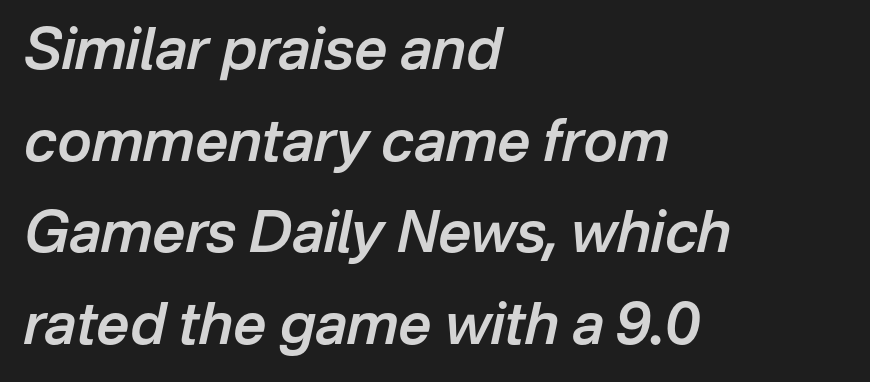
The image shows 58 px semibold type, italic (leaning right); set left-aligned, normal line spacing (1.58x), normal letter spacing, not underlined; low stroke contrast and a medium x-height.
